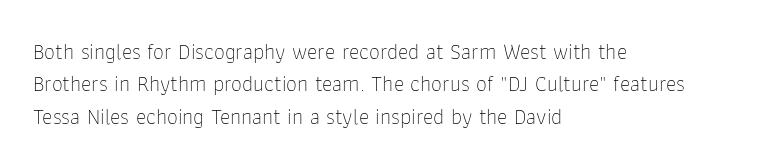
Q: Is the text bold? A: No.
Q: Is the text italic (slanted)? A: No, it is upright.
Q: Is the text underlined? A: No.
Q: How is the paragraph aligned? A: Left-aligned.
Q: Is the spacing between letters normal or unusually wide? A: Normal.
Q: Is the spacing between lines tight, normal or loose? A: Normal.
